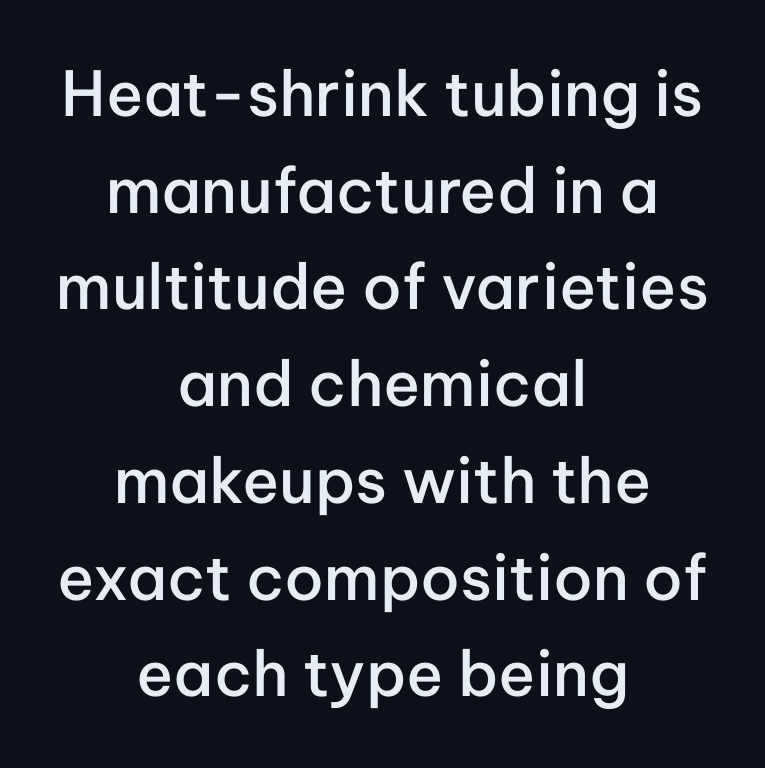
The image shows 62 px semibold sans-serif type, upright; set centered, normal line spacing (1.56x), normal letter spacing, not underlined; low stroke contrast and a medium x-height.
